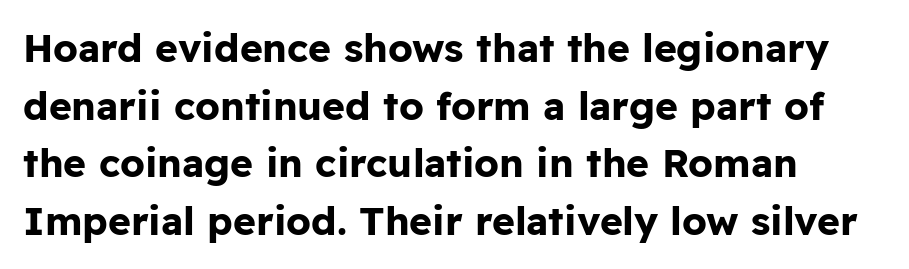
The rendering uses natural spacing where letterforms have individual widths. In terms of letterform style, serifs are entirely absent. Characters remain perfectly vertical along every line. The words here are not underlined. What stands out about the letter spacing? Nothing — it is the standard amount.
